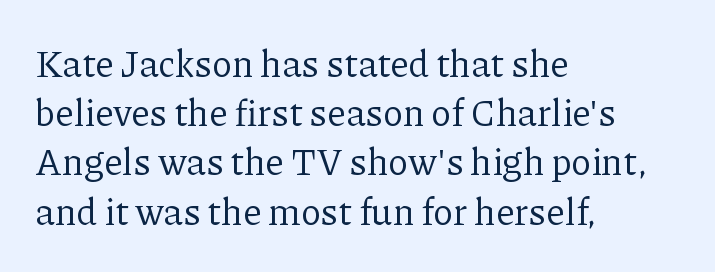
{"serif": "yes", "italic": "no", "bold": "no", "weight": "regular", "width": "normal", "stroke_contrast": "low", "x_height": "medium", "monospaced": "no", "underline": "no", "align": "left", "line_spacing": "normal", "line_spacing_ratio": 1.33, "letter_spacing": "normal", "letter_spacing_em": 0.0, "glyph_px": 37}
